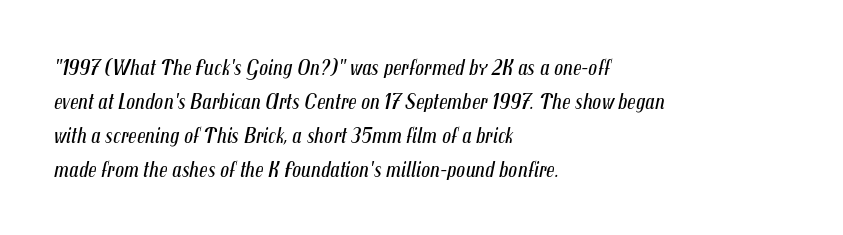
{"italic": "yes", "lean": "right", "slant_degrees": 12, "bold": "no", "underline": "no", "align": "left", "line_spacing": "normal", "line_spacing_ratio": 1.54, "letter_spacing": "normal", "letter_spacing_em": 0.0, "glyph_px": 22}
